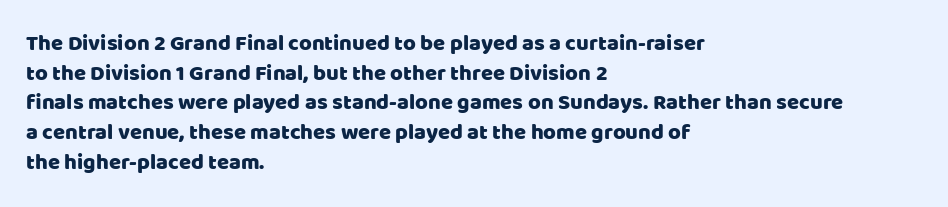
The image shows 22 px text type, upright; set left-aligned, normal line spacing (1.35x), normal letter spacing, not underlined.
